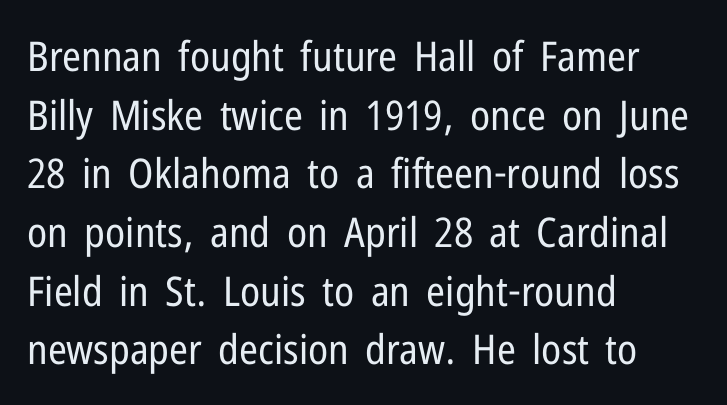
Quick note: interline space is typical. Each letter keeps its own natural width here, so spacing adapts to shape. The strip under each line holds only bare page. Nothing unusual about the tracking: characters are spaced as the font intends. Visually the block forms a straight wall on the left and a jagged coastline on the right. In terms of letterform style, serifs are entirely absent.
